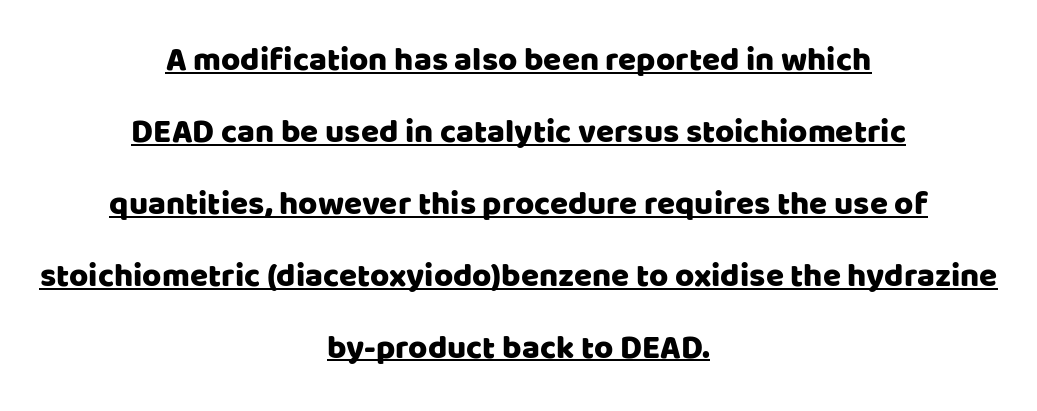
Baseline-to-baseline distance is far greater than the letter height. Horizontally, the lines are justified to the midpoint only. Italic? Not at all — the glyphs are vertical. Observe the ordinary spacing: letters are neighbours, not strangers.
